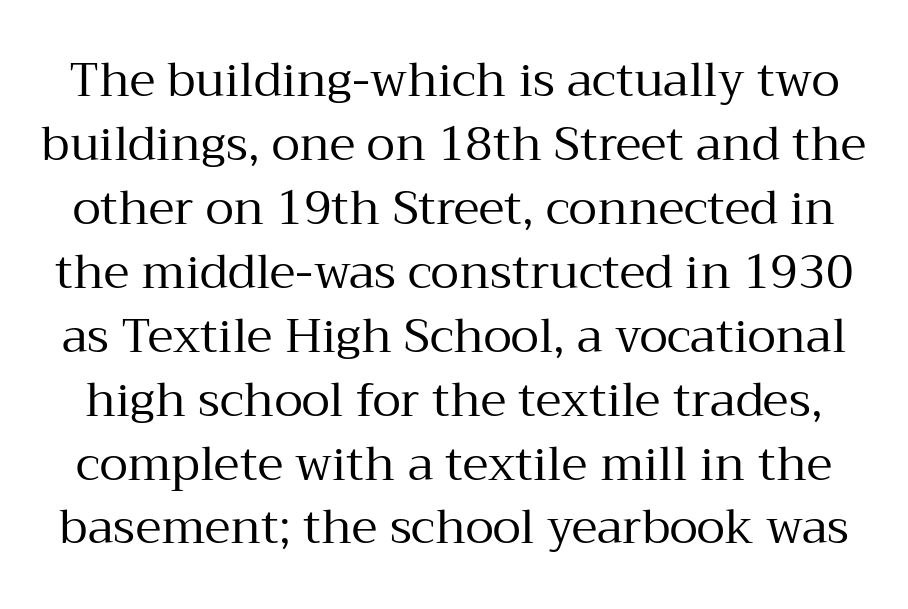
The image shows 47 px regular-weight serif type, upright; set normal line spacing (1.36x), normal letter spacing, not underlined; medium stroke contrast and a medium x-height.
